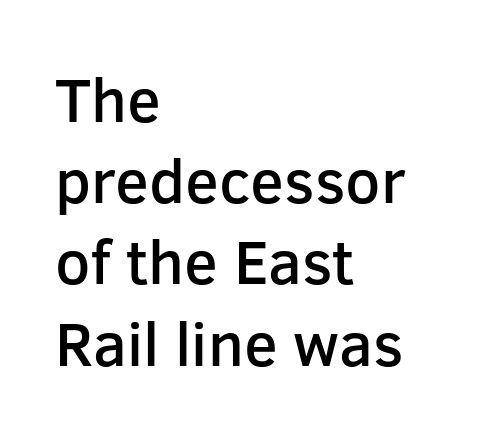
Q: Is the text bold? A: Semi-bold.
Q: Is the text italic (slanted)? A: No, it is upright.
Q: Is the typeface a serif or a sans-serif typeface? A: Sans-serif.
Q: Is the text underlined? A: No.
Q: How is the paragraph aligned? A: Left-aligned.
Q: Is the spacing between letters normal or unusually wide? A: Normal.
Q: Is the spacing between lines tight, normal or loose? A: Normal.
Q: Width (condensed, normal, or wide)? A: Normal.
Q: Stroke contrast? A: Low.
Q: x-height? A: Medium.
Q: Monospaced? A: No.
